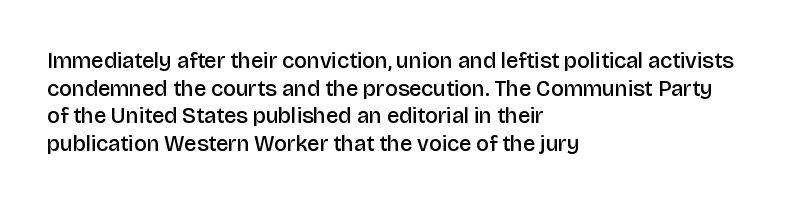
You can tell it's not italic because the verticals are truly vertical. Underlining? Definitely not there. Teacher's note: observe the even left margin — that is flush-left alignment. On the weight axis this lands at semibold, roughly 600.
